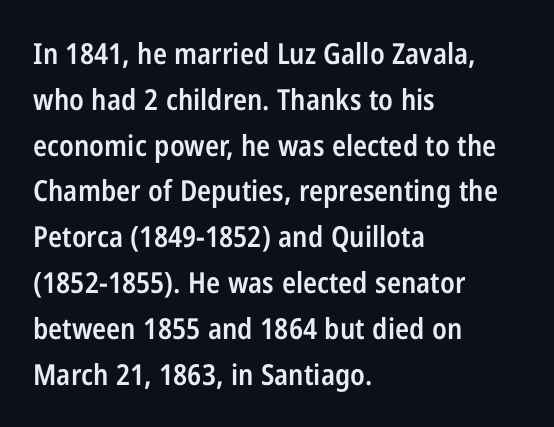
{"serif": "no", "italic": "no", "bold": "semi", "weight": "semibold", "width": "condensed", "stroke_contrast": "low", "x_height": "medium", "monospaced": "no", "underline": "no", "align": "left", "line_spacing": "normal", "line_spacing_ratio": 1.58, "letter_spacing": "normal", "letter_spacing_em": 0.0, "glyph_px": 29}
